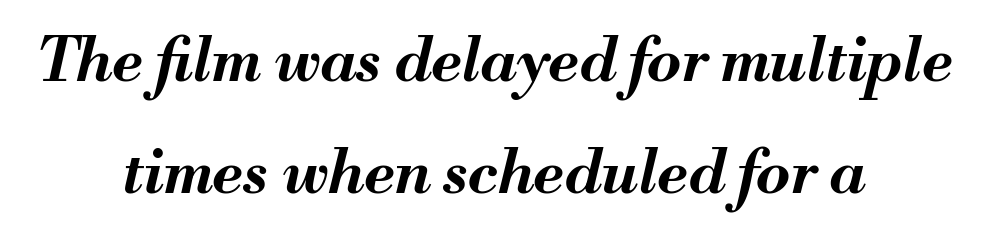
The glyphs are unaccompanied by any horizontal stroke below them. Nothing unusual about the tracking: characters are spaced as the font intends. Proportional: the letters do not fall into vertical columns. Designer's note — italics engaged. Is the block centered? Yes — each line is placed symmetrically about the middle. Strong, thick strokes mark this as bold type.
